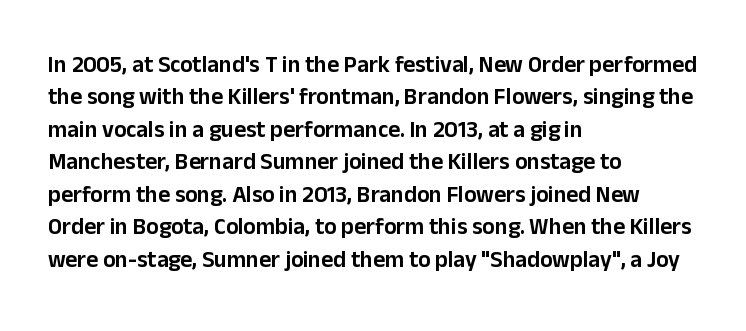
{"italic": "no", "underline": "no", "align": "left", "line_spacing": "normal", "line_spacing_ratio": 1.41, "letter_spacing": "normal", "letter_spacing_em": 0.0, "glyph_px": 23}
